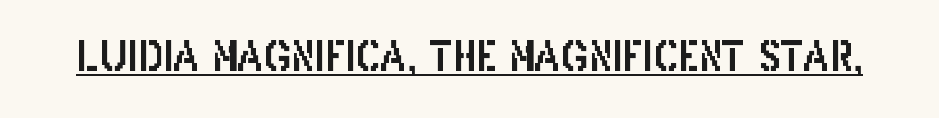
A baseline rule has been typeset under these characters. Think of a printed novel: that variable character pitch is what you see here. These lines keep a tight, regular rhythm from letter to letter. Type style note: lacks serifs. Rendered with straight, roman letterforms.
